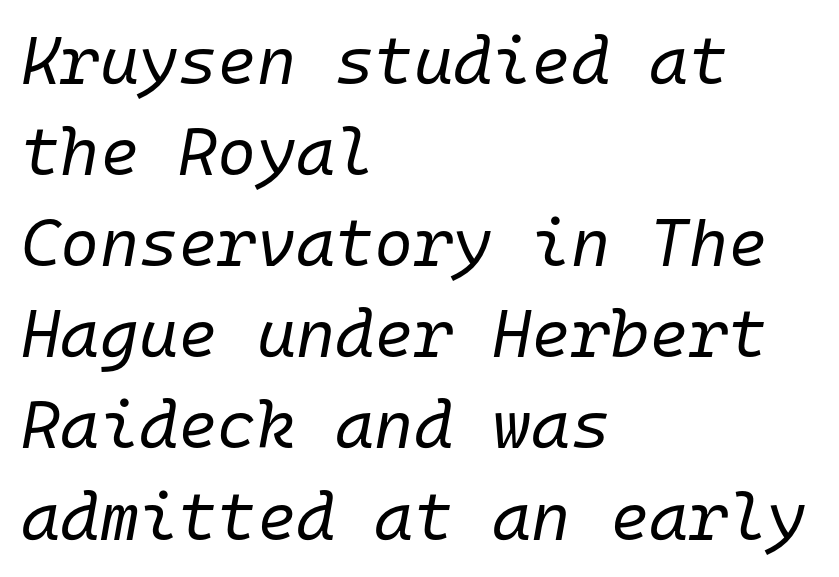
Q: Is the text bold? A: No.
Q: Is the text italic (slanted)? A: Yes, it leans right by about 10 degrees.
Q: Is the text underlined? A: No.
Q: How is the paragraph aligned? A: Left-aligned.
Q: Is the spacing between letters normal or unusually wide? A: Normal.
Q: Is the spacing between lines tight, normal or loose? A: Normal.
Q: Width (condensed, normal, or wide)? A: Normal.
Q: Stroke contrast? A: Low.
Q: x-height? A: Medium.
Q: Monospaced? A: Yes.
